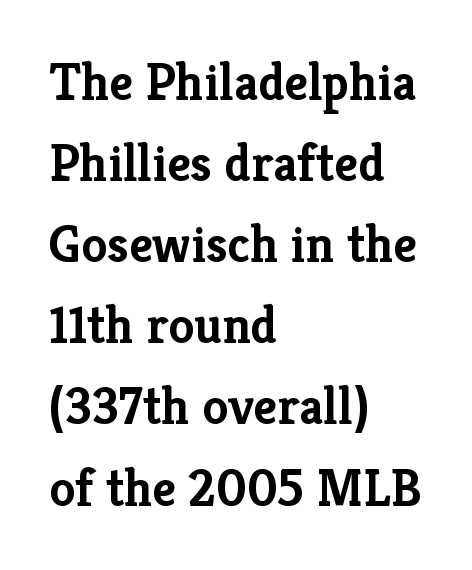
Q: Is the text bold? A: Yes.
Q: Is the text italic (slanted)? A: No, it is upright.
Q: Is the typeface a serif or a sans-serif typeface? A: Serif.
Q: Is the text underlined? A: No.
Q: How is the paragraph aligned? A: Left-aligned.
Q: Is the spacing between letters normal or unusually wide? A: Normal.
Q: Is the spacing between lines tight, normal or loose? A: Normal.
Q: Width (condensed, normal, or wide)? A: Normal.
Q: Stroke contrast? A: Low.
Q: x-height? A: Medium.
Q: Monospaced? A: No.
